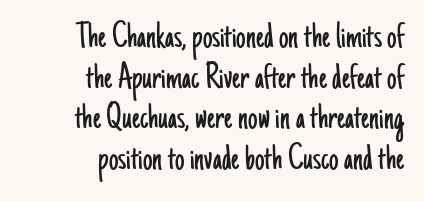
Style check: upright. This block would grow much taller if given ordinary leading; it's compressed now. Varying glyph widths throughout — classic text-font behaviour. Tracking value appears to be zero — textbook default spacing. A light-to-regular cut is what we see here.
